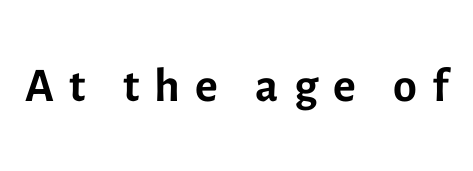
Q: Is the text bold? A: No.
Q: Is the text italic (slanted)? A: No, it is upright.
Q: Is the typeface a serif or a sans-serif typeface? A: Sans-serif.
Q: Is the text underlined? A: No.
Q: Is the spacing between letters normal or unusually wide? A: Unusually wide.
Q: Width (condensed, normal, or wide)? A: Normal.
Q: x-height? A: Medium.
Q: Monospaced? A: No.
